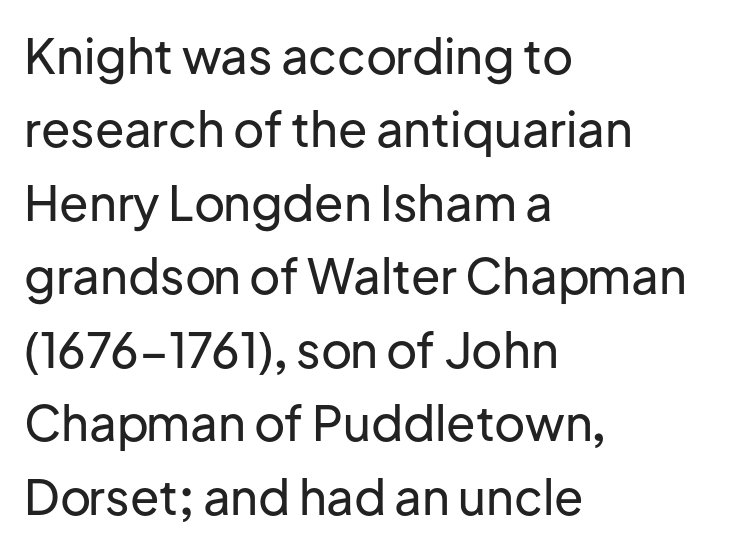
Is the letter spacing exaggerated? No — it looks like the ordinary default. One glance says typical: line gaps are just what's usual. The letters advance in unequal steps, a hallmark of proportional type. Classification — sans serif. The area under the type is left untouched. It's the straight-up-and-down kind of type.
